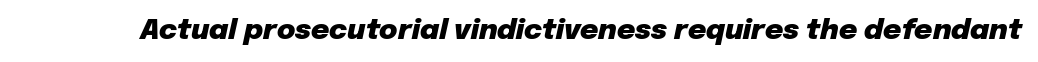
{"italic": "yes", "lean": "right", "slant_degrees": 12, "bold": "yes", "weight": "heavy", "width": "normal", "stroke_contrast": "low", "x_height": "medium", "monospaced": "no", "underline": "no", "letter_spacing": "normal", "letter_spacing_em": 0.0, "glyph_px": 28}
